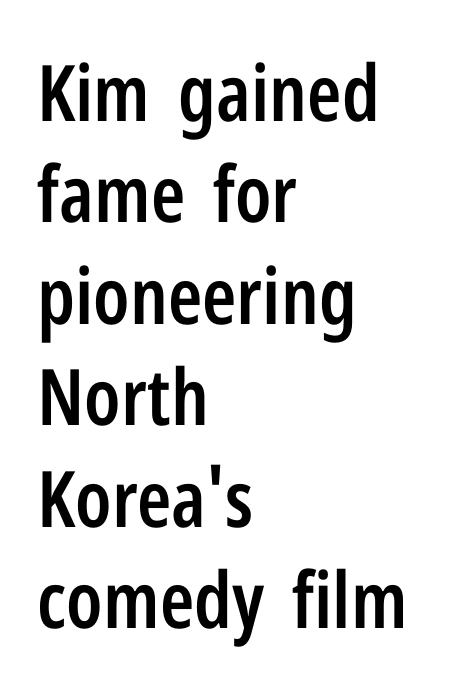
Q: Is the text bold? A: Semi-bold.
Q: Is the text italic (slanted)? A: No, it is upright.
Q: Is the typeface a serif or a sans-serif typeface? A: Sans-serif.
Q: Is the text underlined? A: No.
Q: How is the paragraph aligned? A: Left-aligned.
Q: Is the spacing between letters normal or unusually wide? A: Normal.
Q: Is the spacing between lines tight, normal or loose? A: Normal.
Q: Width (condensed, normal, or wide)? A: Condensed.
Q: Stroke contrast? A: Low.
Q: x-height? A: Medium.
Q: Monospaced? A: No.
